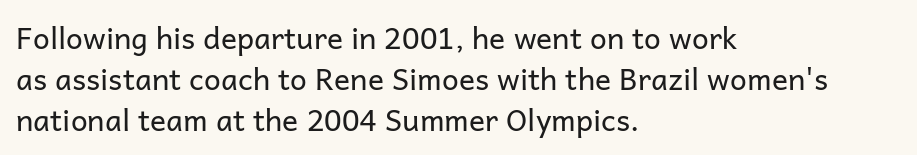
{"serif": "no", "italic": "no", "bold": "no", "weight": "regular", "width": "normal", "stroke_contrast": "low", "x_height": "medium", "monospaced": "no", "underline": "no", "align": "left", "line_spacing": "normal", "line_spacing_ratio": 1.36, "letter_spacing": "normal", "letter_spacing_em": 0.0, "glyph_px": 30}
